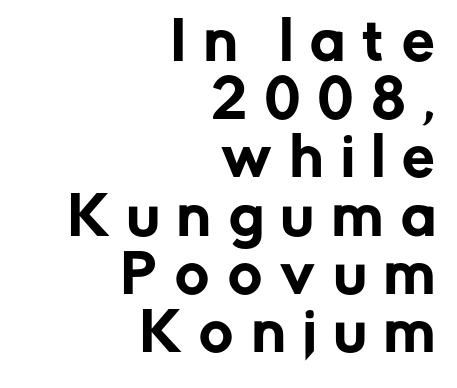
{"serif": "no", "italic": "no", "width": "normal", "stroke_contrast": "low", "x_height": "medium", "monospaced": "no", "underline": "no", "align": "right", "line_spacing": "tight", "line_spacing_ratio": 1.12, "letter_spacing": "wide", "letter_spacing_em": 0.35, "glyph_px": 52}
